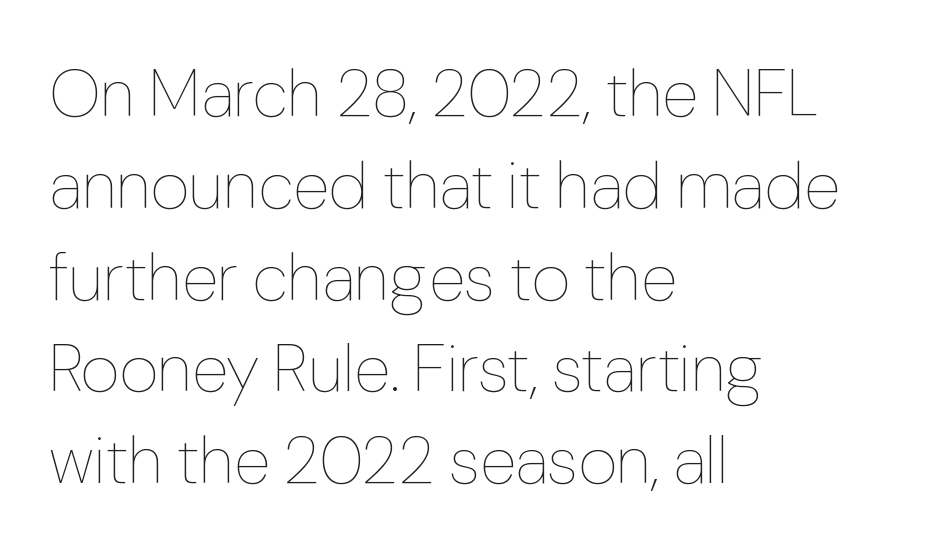
{"italic": "no", "bold": "no", "weight": "thin", "width": "normal", "stroke_contrast": "low", "x_height": "medium", "monospaced": "no", "underline": "no", "align": "left", "line_spacing": "normal", "line_spacing_ratio": 1.37, "letter_spacing": "normal", "letter_spacing_em": 0.0, "glyph_px": 67}
